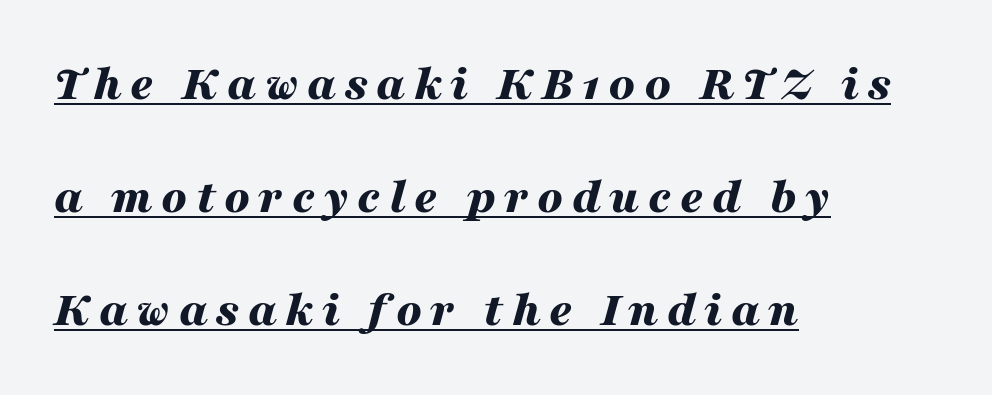
The passage is arranged the way most books set body copy — flush left. A great deal of white space separates one row of letters from the next. The letters advance in unequal steps, a hallmark of proportional type. Italic? Definitely — the glyphs are oblique. Every letter is thick-stroked: bold, no question. A typographer would call this underscored text.
